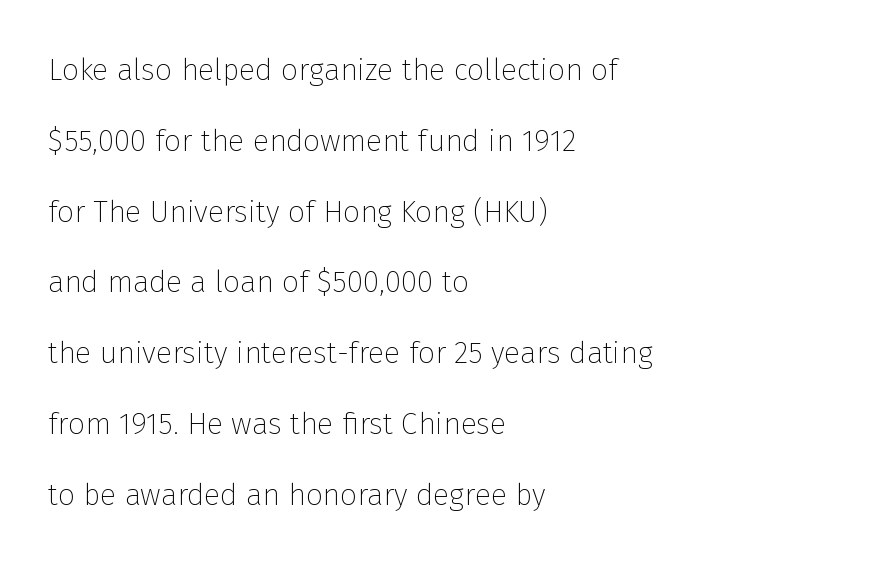
{"serif": "no", "italic": "no", "bold": "no", "weight": "thin", "width": "normal", "stroke_contrast": "low", "x_height": "medium", "monospaced": "no", "underline": "no", "align": "left", "line_spacing": "loose", "line_spacing_ratio": 2.36, "letter_spacing": "normal", "letter_spacing_em": 0.0, "glyph_px": 30}
